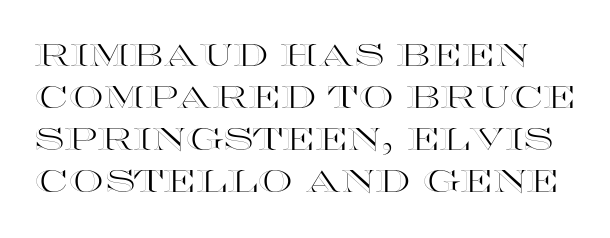
Q: Is the text italic (slanted)? A: No, it is upright.
Q: Is the text underlined? A: No.
Q: Is the spacing between letters normal or unusually wide? A: Normal.
Q: Is the spacing between lines tight, normal or loose? A: Normal.
Q: Width (condensed, normal, or wide)? A: Wide.
Q: x-height? A: Large.
Q: Monospaced? A: No.
